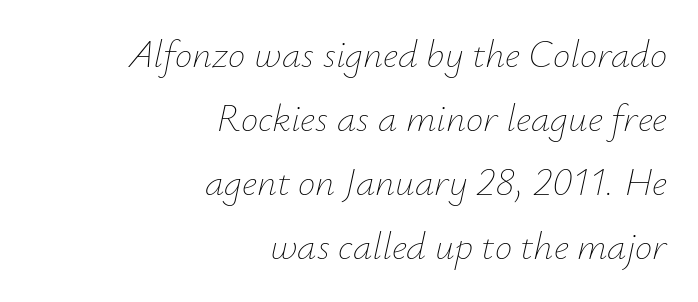
{"italic": "yes", "lean": "right", "slant_degrees": 12, "bold": "no", "weight": "thin", "width": "normal", "stroke_contrast": "low", "x_height": "small", "monospaced": "no", "underline": "no", "align": "right", "line_spacing": "normal", "line_spacing_ratio": 1.64, "letter_spacing": "normal", "letter_spacing_em": 0.0, "glyph_px": 39}
